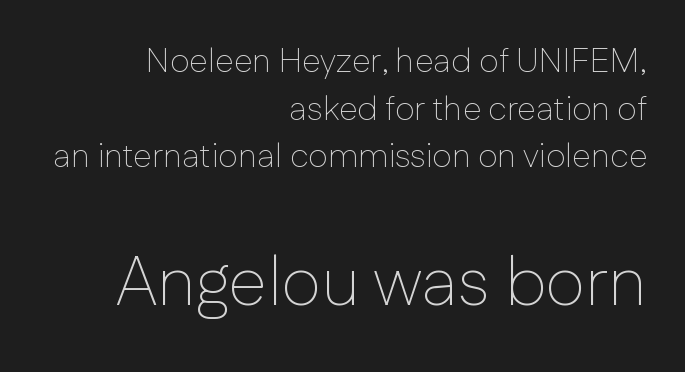
{"serif": "no", "italic": "no", "bold": "no", "weight": "thin", "width": "normal", "stroke_contrast": "low", "x_height": "medium", "monospaced": "no", "underline": "no", "align": "right", "line_spacing": "normal", "line_spacing_ratio": 1.4, "letter_spacing": "normal", "letter_spacing_em": 0.0, "larger_block": "second", "size_ratio": 2.03, "glyph_px": 69}
